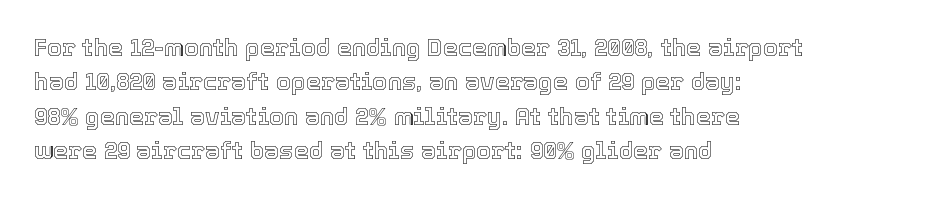
Q: Is the text italic (slanted)? A: No, it is upright.
Q: Is the text underlined? A: No.
Q: How is the paragraph aligned? A: Left-aligned.
Q: Is the spacing between letters normal or unusually wide? A: Normal.
Q: Is the spacing between lines tight, normal or loose? A: Normal.
